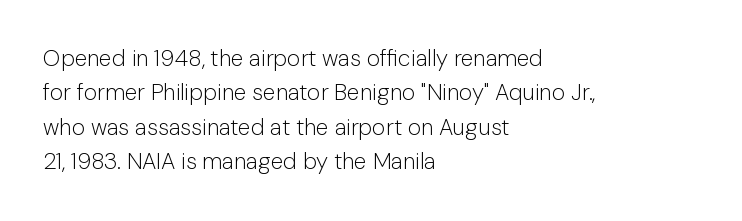
Observe the ordinary spacing: letters are neighbours, not strangers. Only glyphs here, with clear space below each row. Honestly, the row spacing looks completely unremarkable. No letter is thick-stroked: the sample isn't bold.
